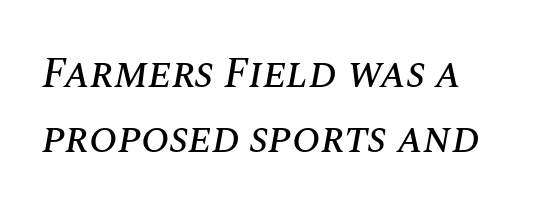
Q: Is the text italic (slanted)? A: Yes, it leans right by about 10 degrees.
Q: Is the text underlined? A: No.
Q: Is the spacing between letters normal or unusually wide? A: Normal.
Q: Is the spacing between lines tight, normal or loose? A: Normal.
Q: Width (condensed, normal, or wide)? A: Normal.
Q: Stroke contrast? A: Medium.
Q: x-height? A: Large.
Q: Monospaced? A: No.
